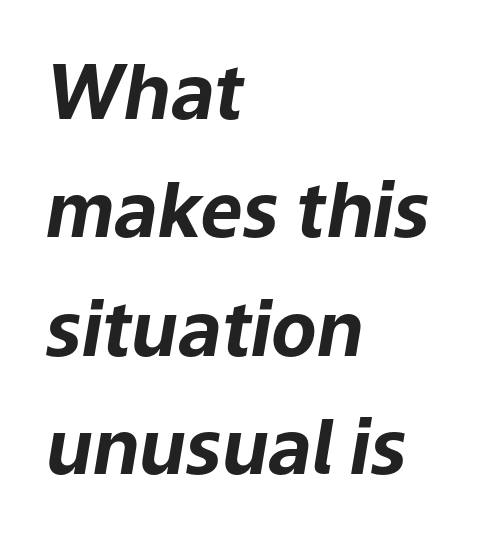
Proportional: the letters do not fall into vertical columns. Does the lettering tilt? It does — this is italic. No extra tracking has been applied to these lines. Is the type bold? Yes — the strokes are clearly thick and heavy.
